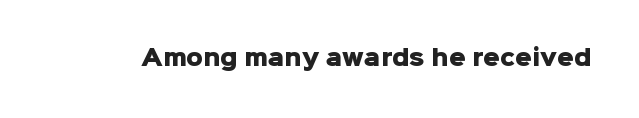
The image shows 21 px bold type, upright; set normal letter spacing, not underlined.
